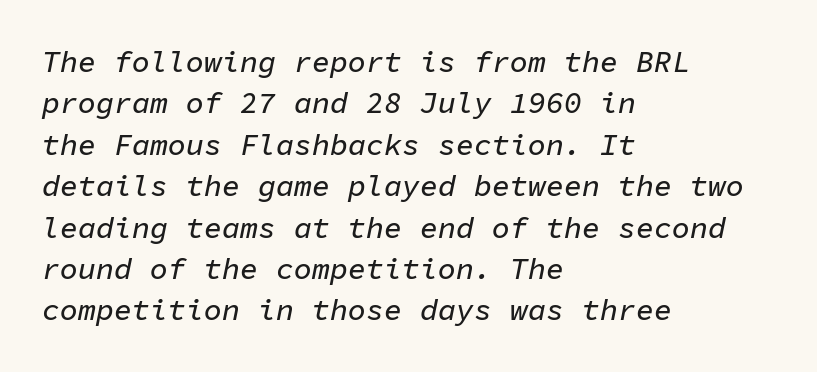
{"italic": "yes", "lean": "right", "slant_degrees": 11, "width": "normal", "stroke_contrast": "low", "x_height": "medium", "monospaced": "yes", "underline": "no", "align": "left", "line_spacing": "normal", "line_spacing_ratio": 1.38, "letter_spacing": "normal", "letter_spacing_em": 0.0, "glyph_px": 30}
